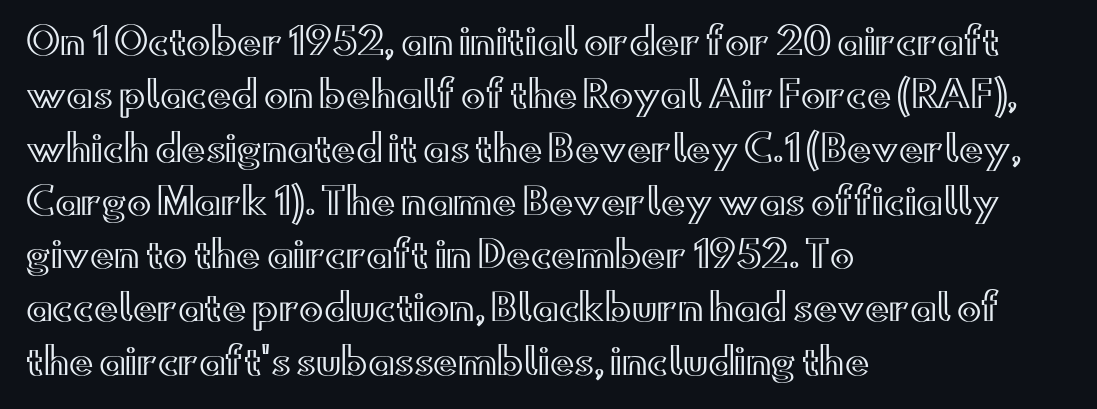
{"italic": "no", "width": "wide", "x_height": "small", "monospaced": "no", "underline": "no", "align": "left", "line_spacing": "normal", "line_spacing_ratio": 1.48, "letter_spacing": "normal", "letter_spacing_em": 0.0, "glyph_px": 36}
